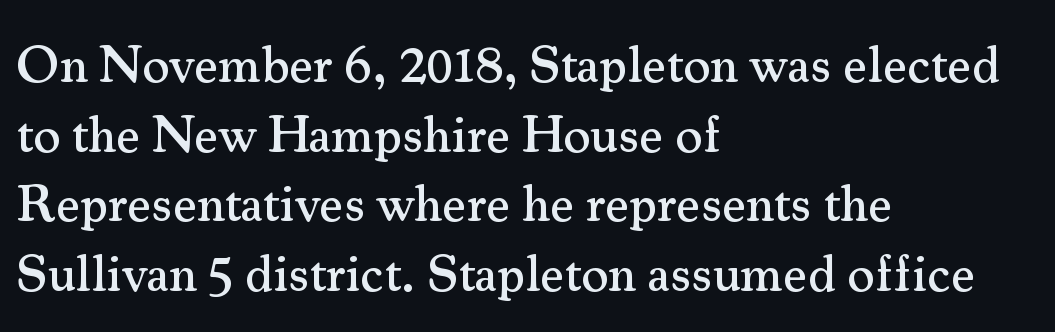
Does the copy run flush right? No — it runs flush left. Quick note: underline off. This sample has the flowing, uneven cadence of proportional lettering. The letters stand straight up with perfectly vertical stems. The rendering shows small feet on the letterforms — a serif design. A typesetter would call this zero additional tracking.
